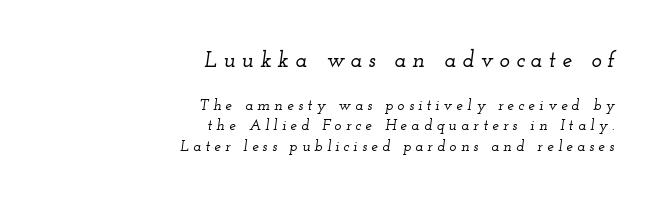
The designer gave the opening block more size than the closing block. Unmarked baselines from the first word to the last. The specimen reads as italic at a glance. Does extra space separate the letters? Yes, quite a lot of it. Where is the straight margin? On the right.
